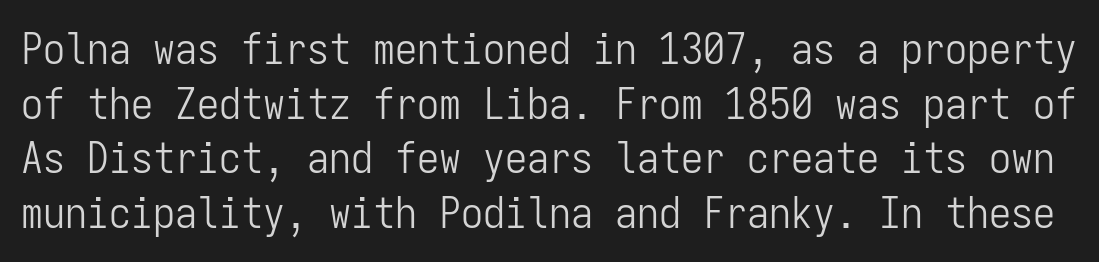
Q: Is the text bold? A: No.
Q: Is the text italic (slanted)? A: No, it is upright.
Q: Is the typeface a serif or a sans-serif typeface? A: Sans-serif.
Q: Is the text underlined? A: No.
Q: Is the spacing between letters normal or unusually wide? A: Normal.
Q: Width (condensed, normal, or wide)? A: Condensed.
Q: Stroke contrast? A: Low.
Q: x-height? A: Medium.
Q: Monospaced? A: Yes.
